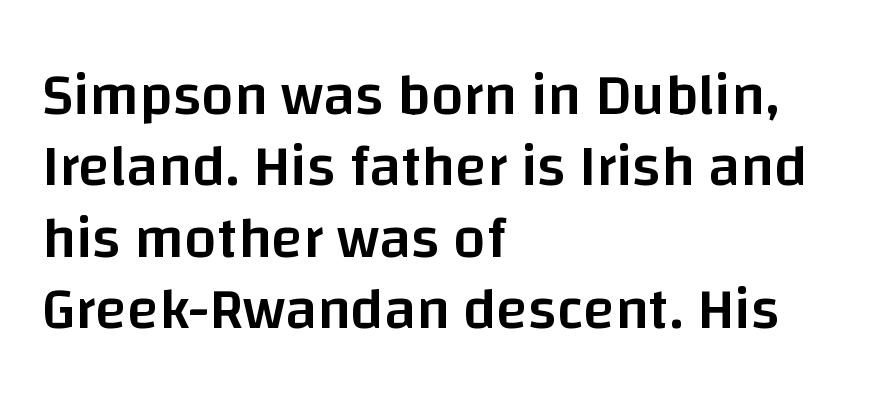
The image shows 58 px semibold sans-serif type, upright; set left-aligned, line spacing 1.23x, normal letter spacing, not underlined; low stroke contrast and a large x-height.
